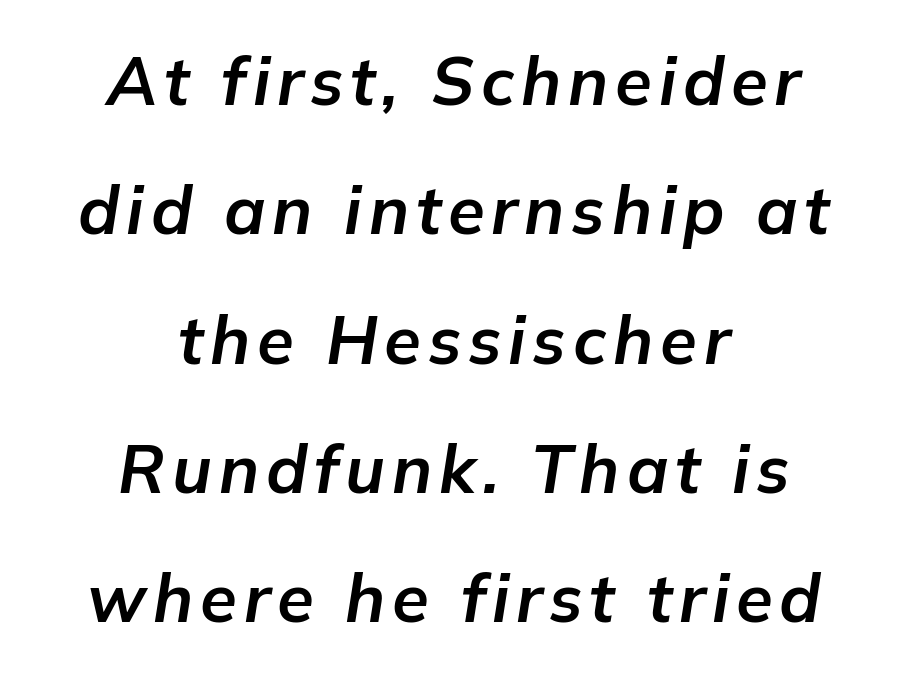
Q: Is the text bold? A: Yes.
Q: Is the text italic (slanted)? A: Yes, it leans right by about 9 degrees.
Q: Is the text underlined? A: No.
Q: How is the paragraph aligned? A: Centered.
Q: Is the spacing between lines tight, normal or loose? A: Loose.
Q: Width (condensed, normal, or wide)? A: Normal.
Q: Stroke contrast? A: Low.
Q: x-height? A: Medium.
Q: Monospaced? A: No.
